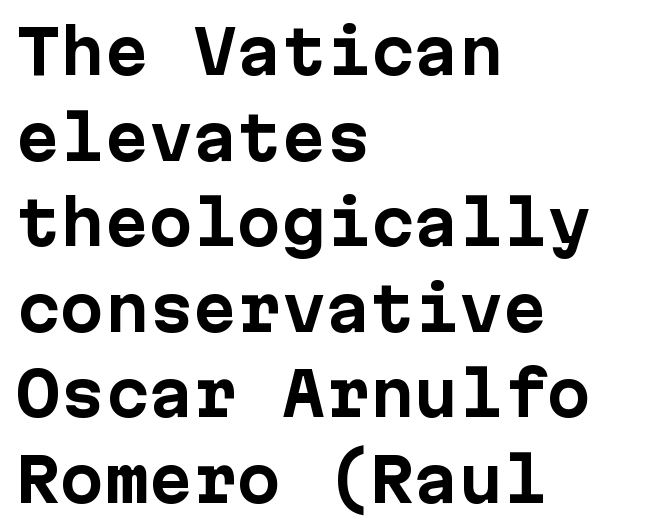
{"serif": "no", "italic": "no", "bold": "yes", "weight": "bold", "width": "normal", "stroke_contrast": "low", "x_height": "medium", "monospaced": "yes", "underline": "no", "align": "left", "line_spacing": "normal", "line_spacing_ratio": 1.45, "letter_spacing": "normal", "letter_spacing_em": 0.0, "glyph_px": 59}
